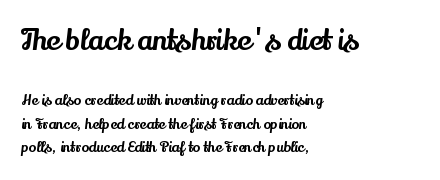
Short and long lines alike share a common starting point at left. Here the designer chose a conventional face with non-uniform glyph widths. Bigger letters appear in the top chunk; the bottom chunk is reduced. A clean baseline with only descenders dipping below it. A normal amount of white space separates one row of letters from the next.
